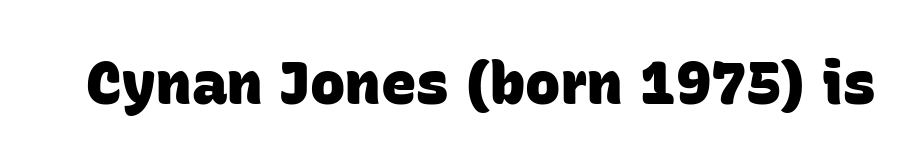
The type is set solid horizontally, with unmodified tracking. Type without underlining. You could not count columns in this text — the font is proportionally spaced. The rendering uses a bold face; every stroke is thick and dark.
